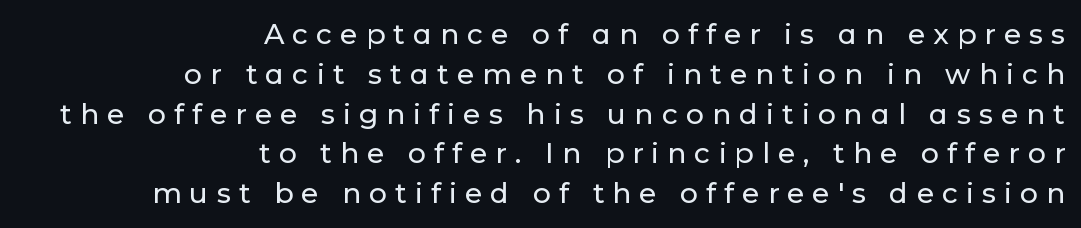
Type style note: lacks serifs. The rendering uses a moderate line-height, typical for paragraphs. When letters stand straight like this, we call the style roman or upright. Short note: letters widely spaced.
